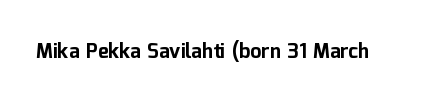
The image shows 20 px bold type, upright; set normal letter spacing, not underlined.
